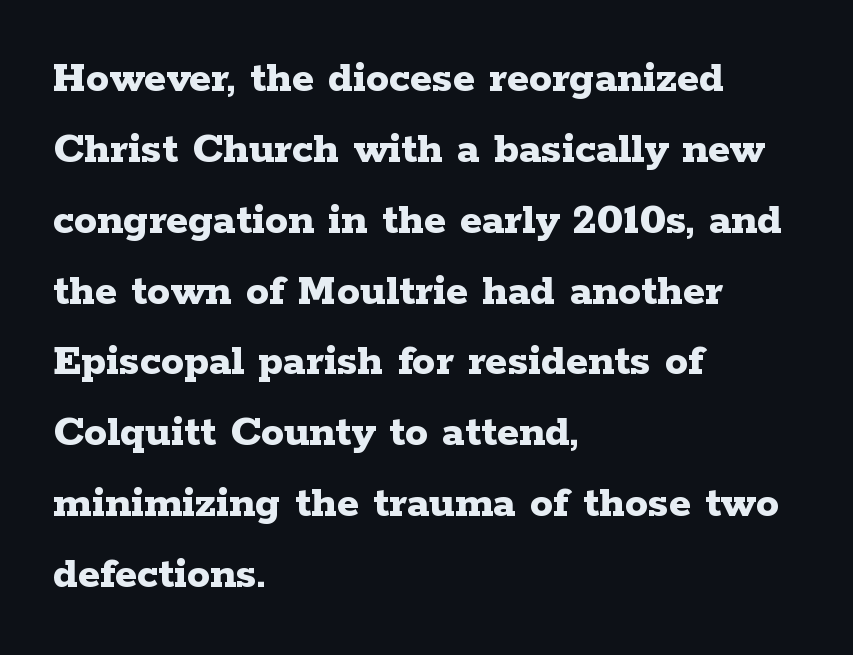
Q: Is the text bold? A: Yes.
Q: Is the text italic (slanted)? A: No, it is upright.
Q: Is the typeface a serif or a sans-serif typeface? A: Serif.
Q: Is the text underlined? A: No.
Q: How is the paragraph aligned? A: Left-aligned.
Q: Is the spacing between letters normal or unusually wide? A: Normal.
Q: Is the spacing between lines tight, normal or loose? A: Normal.
Q: Width (condensed, normal, or wide)? A: Wide.
Q: Stroke contrast? A: Low.
Q: x-height? A: Medium.
Q: Monospaced? A: No.
